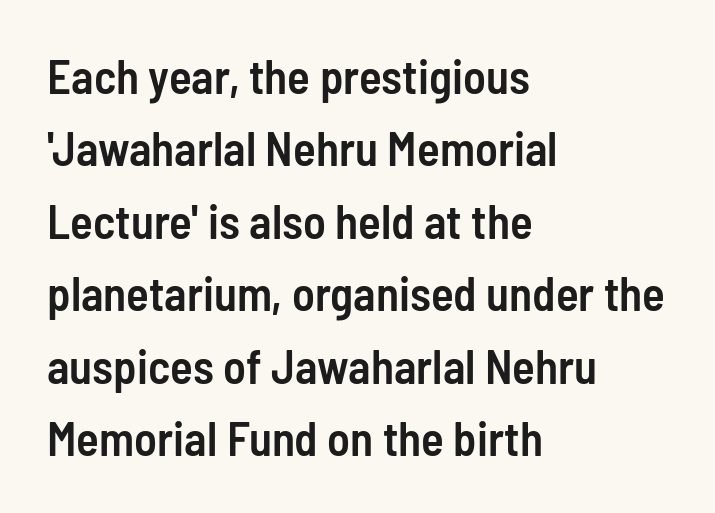
{"serif": "no", "italic": "no", "bold": "semi", "weight": "semibold", "width": "condensed", "stroke_contrast": "low", "x_height": "medium", "monospaced": "no", "underline": "no", "align": "left", "line_spacing": "normal", "line_spacing_ratio": 1.54, "letter_spacing": "normal", "letter_spacing_em": 0.0, "glyph_px": 47}
